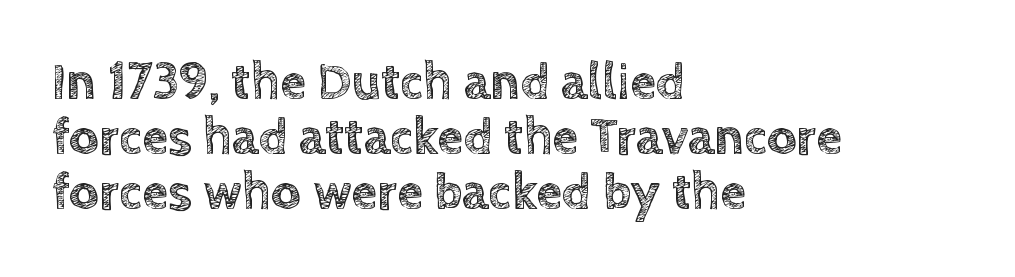
The image shows 52 px text type, upright; set left-aligned, tight line spacing (1.06x), normal letter spacing, not underlined; a large x-height.
